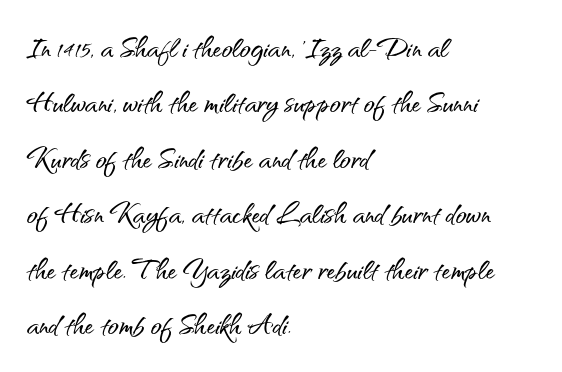
The image shows 36 px sans-serif type; set left-aligned, normal line spacing (1.54x), normal letter spacing, not underlined; medium stroke contrast and a small x-height.
